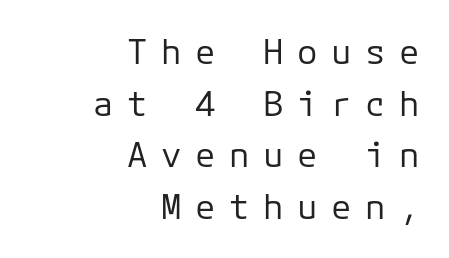
Q: Is the text bold? A: No.
Q: Is the text italic (slanted)? A: No, it is upright.
Q: Is the typeface a serif or a sans-serif typeface? A: Sans-serif.
Q: Is the text underlined? A: No.
Q: How is the paragraph aligned? A: Right-aligned.
Q: Is the spacing between letters normal or unusually wide? A: Unusually wide.
Q: Is the spacing between lines tight, normal or loose? A: Normal.
Q: Width (condensed, normal, or wide)? A: Normal.
Q: Stroke contrast? A: Low.
Q: x-height? A: Medium.
